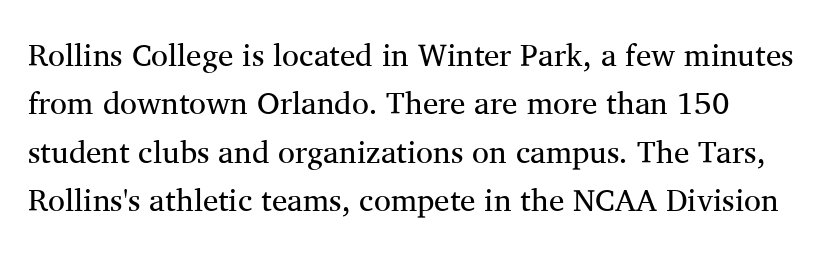
{"serif": "yes", "italic": "no", "bold": "no", "weight": "regular", "width": "normal", "stroke_contrast": "medium", "x_height": "medium", "monospaced": "no", "underline": "no", "line_spacing": "normal", "line_spacing_ratio": 1.56, "letter_spacing": "normal", "letter_spacing_em": 0.0, "glyph_px": 31}
